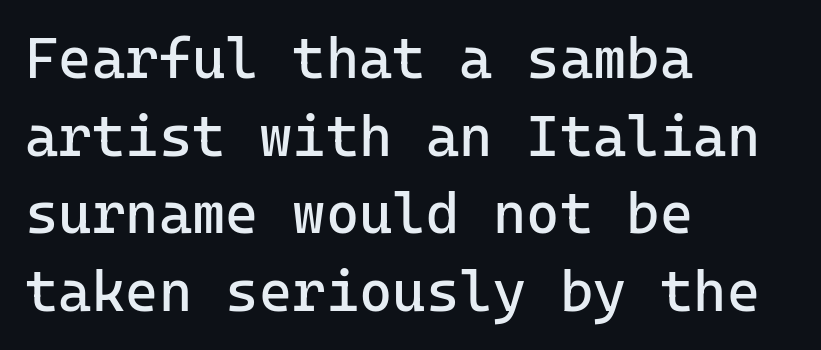
The image shows 57 px regular-weight sans-serif type, upright, monospaced; set left-aligned, normal line spacing (1.36x), normal letter spacing, not underlined; low stroke contrast and a medium x-height.
